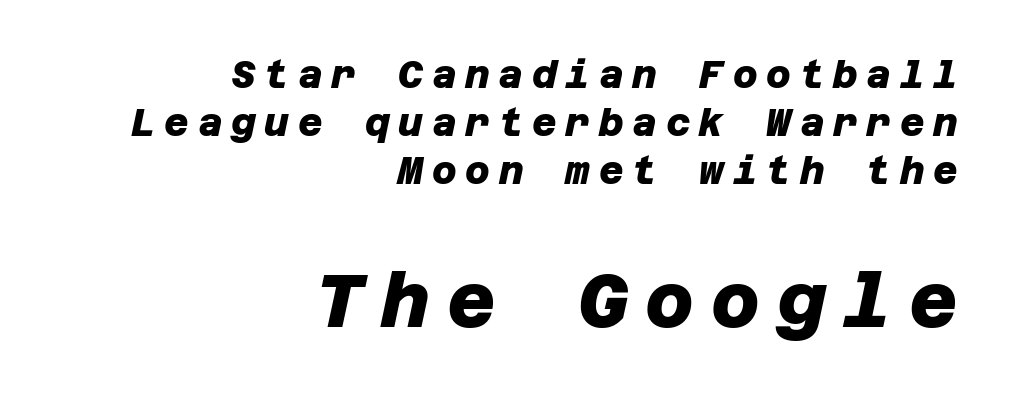
The letters carry no serifs — their stems end cleanly without finishing strokes. Set as a true bold cut, around the 700 mark. The line-height multiplier appears to be the usual default. Casual observation: everything's shoved over to the right.
